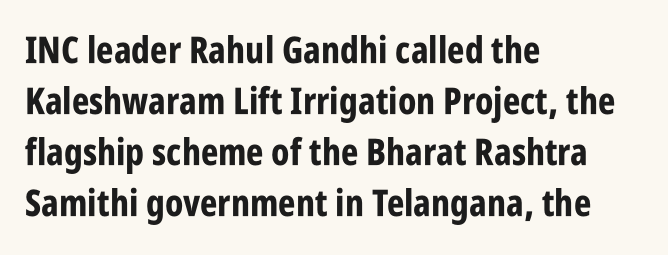
{"serif": "no", "italic": "no", "bold": "yes", "weight": "bold", "width": "condensed", "stroke_contrast": "low", "x_height": "large", "monospaced": "no", "underline": "no", "align": "left", "line_spacing": "normal", "line_spacing_ratio": 1.38, "letter_spacing": "normal", "letter_spacing_em": 0.0, "glyph_px": 37}
